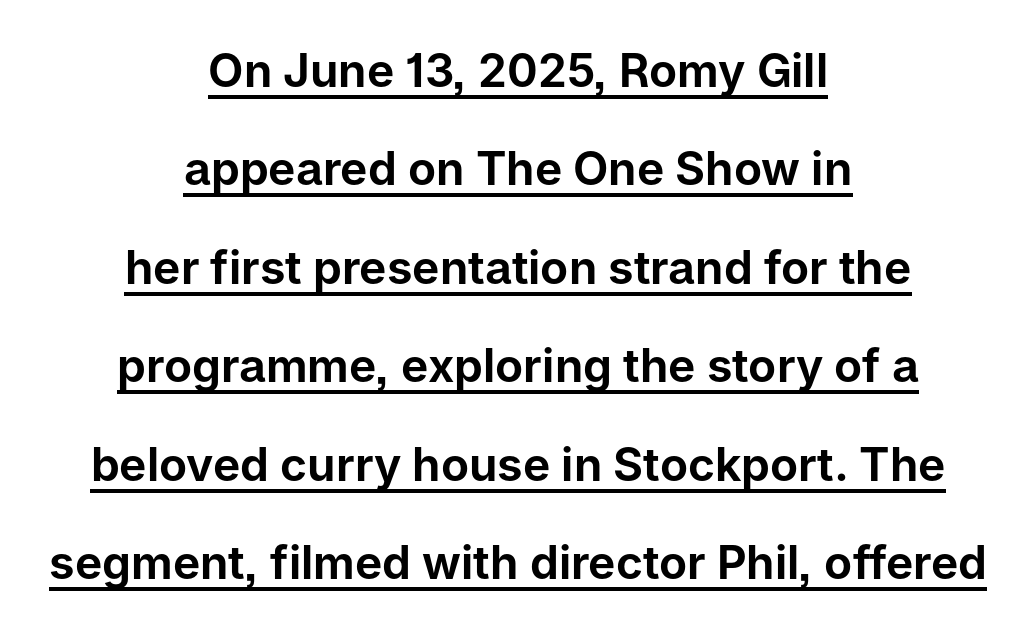
The image shows 46 px sans-serif type, upright; set centered, loose line spacing (2.14x), normal letter spacing, underlined; low stroke contrast and a medium x-height.
